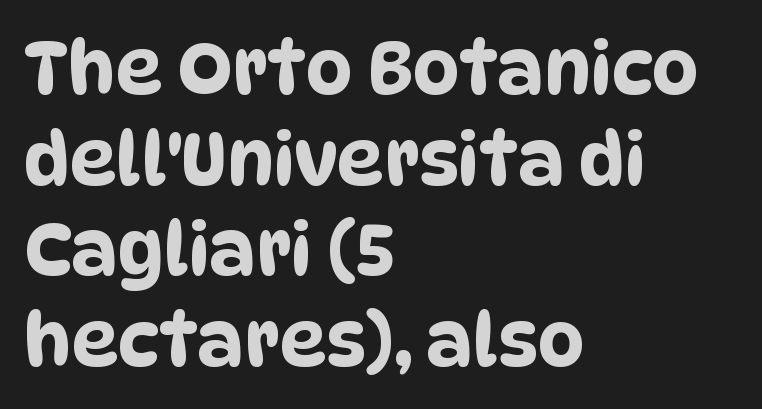
Q: Is the typeface a serif or a sans-serif typeface? A: Sans-serif.
Q: Is the text underlined? A: No.
Q: How is the paragraph aligned? A: Left-aligned.
Q: Is the spacing between letters normal or unusually wide? A: Normal.
Q: Width (condensed, normal, or wide)? A: Condensed.
Q: Stroke contrast? A: Low.
Q: x-height? A: Large.
Q: Monospaced? A: No.
